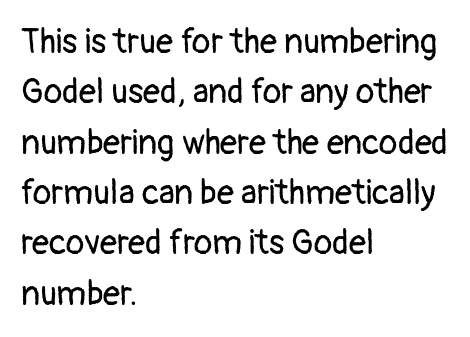
Q: Is the text bold? A: No.
Q: Is the text italic (slanted)? A: No, it is upright.
Q: Is the typeface a serif or a sans-serif typeface? A: Sans-serif.
Q: Is the text underlined? A: No.
Q: How is the paragraph aligned? A: Left-aligned.
Q: Is the spacing between letters normal or unusually wide? A: Normal.
Q: Is the spacing between lines tight, normal or loose? A: Normal.
Q: Width (condensed, normal, or wide)? A: Normal.
Q: Stroke contrast? A: Low.
Q: x-height? A: Medium.
Q: Monospaced? A: No.
